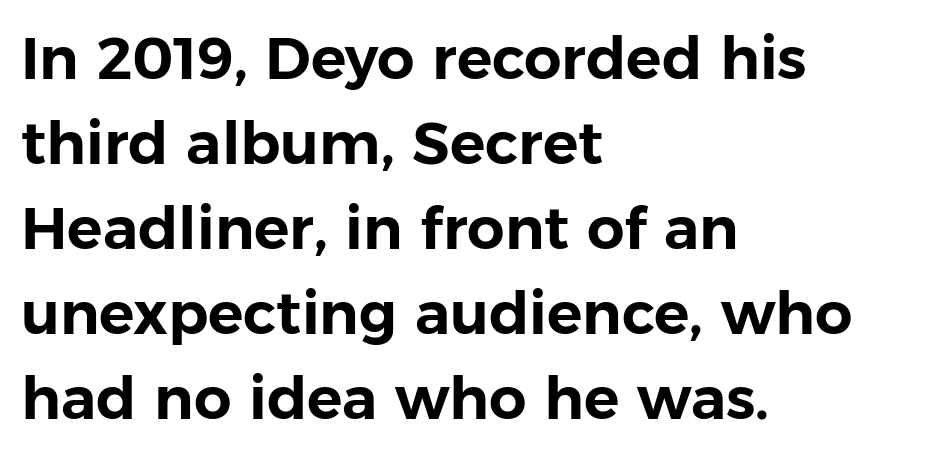
Q: Is the text italic (slanted)? A: No, it is upright.
Q: Is the typeface a serif or a sans-serif typeface? A: Sans-serif.
Q: Is the text underlined? A: No.
Q: How is the paragraph aligned? A: Left-aligned.
Q: Is the spacing between letters normal or unusually wide? A: Normal.
Q: Is the spacing between lines tight, normal or loose? A: Normal.
Q: Width (condensed, normal, or wide)? A: Normal.
Q: Stroke contrast? A: Low.
Q: x-height? A: Medium.
Q: Monospaced? A: No.
